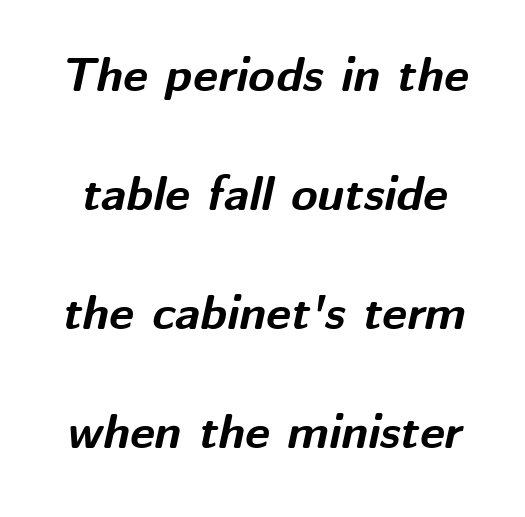
Q: Is the text bold? A: Yes.
Q: Is the text italic (slanted)? A: Yes, it leans right by about 12 degrees.
Q: Is the text underlined? A: No.
Q: Is the spacing between letters normal or unusually wide? A: Normal.
Q: Is the spacing between lines tight, normal or loose? A: Loose.
Q: Width (condensed, normal, or wide)? A: Normal.
Q: Stroke contrast? A: Medium.
Q: x-height? A: Medium.
Q: Monospaced? A: No.
